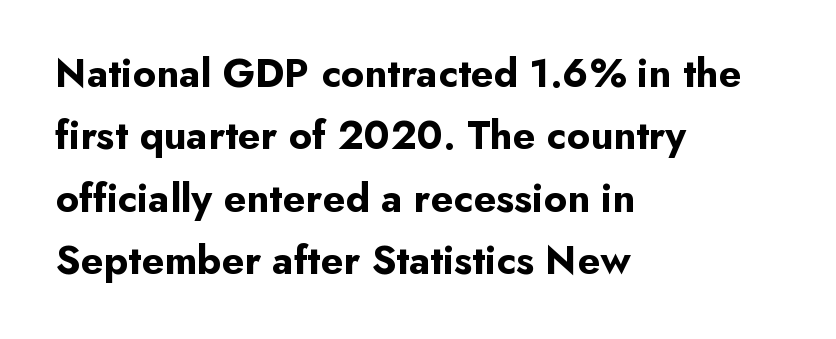
{"serif": "no", "italic": "no", "bold": "yes", "weight": "bold", "width": "normal", "stroke_contrast": "low", "x_height": "small", "monospaced": "no", "underline": "no", "align": "left", "line_spacing": "normal", "line_spacing_ratio": 1.52, "letter_spacing": "normal", "letter_spacing_em": 0.0, "glyph_px": 41}
